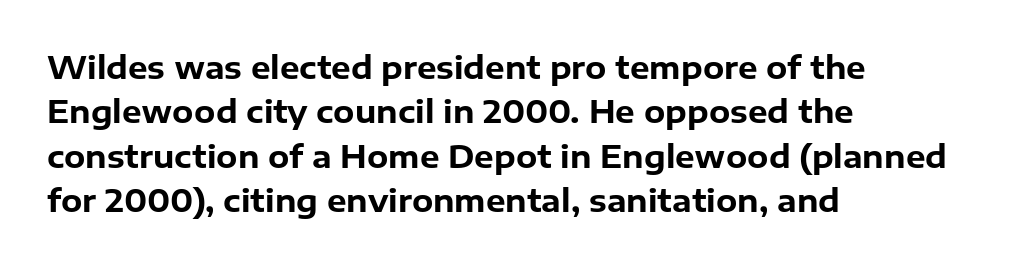
Q: Is the text bold? A: Yes.
Q: Is the text italic (slanted)? A: No, it is upright.
Q: Is the typeface a serif or a sans-serif typeface? A: Sans-serif.
Q: Is the text underlined? A: No.
Q: How is the paragraph aligned? A: Left-aligned.
Q: Is the spacing between letters normal or unusually wide? A: Normal.
Q: Is the spacing between lines tight, normal or loose? A: Normal.
Q: Width (condensed, normal, or wide)? A: Normal.
Q: Stroke contrast? A: Low.
Q: x-height? A: Medium.
Q: Monospaced? A: No.
